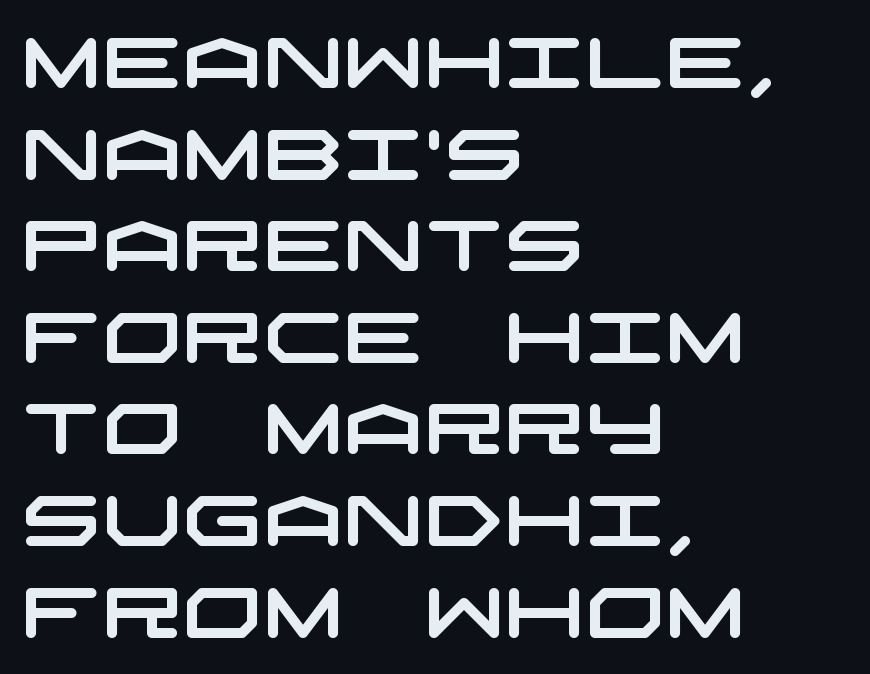
Q: Is the typeface a serif or a sans-serif typeface? A: Sans-serif.
Q: Is the text underlined? A: No.
Q: How is the paragraph aligned? A: Left-aligned.
Q: Is the spacing between letters normal or unusually wide? A: Normal.
Q: Is the spacing between lines tight, normal or loose? A: Normal.
Q: Width (condensed, normal, or wide)? A: Wide.
Q: Stroke contrast? A: Low.
Q: x-height? A: Large.
